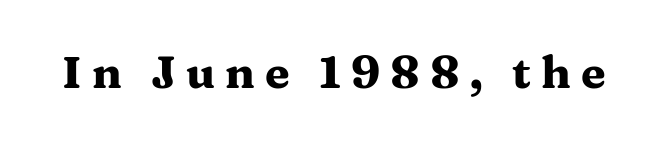
{"serif": "yes", "italic": "no", "bold": "yes", "weight": "heavy", "width": "wide", "stroke_contrast": "medium", "x_height": "medium", "monospaced": "no", "underline": "no", "letter_spacing": "wide", "letter_spacing_em": 0.22, "glyph_px": 45}
